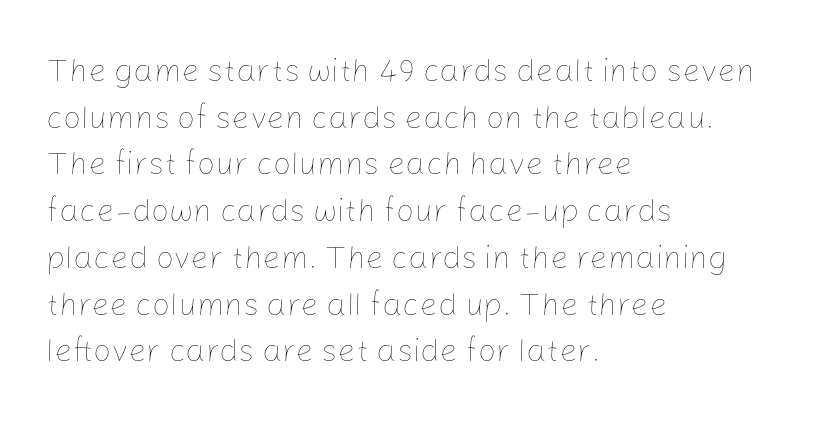
The image shows 32 px thin type, upright; set left-aligned, normal line spacing (1.46x), normal letter spacing, not underlined; low stroke contrast and a medium x-height.
